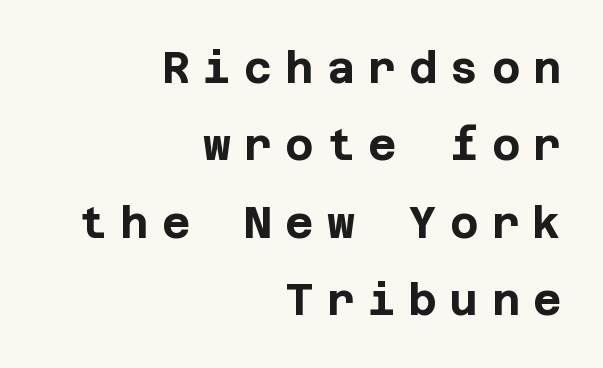
The lines in this sample share a right terminus and differ only in where they begin. The lettering stays uniformly vertical, giving the passage a roman look. The baseline area is clear. The line texture is sparse and dotted thanks to wide tracking. Stroke thickness is high; the sample reads as a true bold. The face used here is a sans, in the tradition of grotesques and geometrics.
